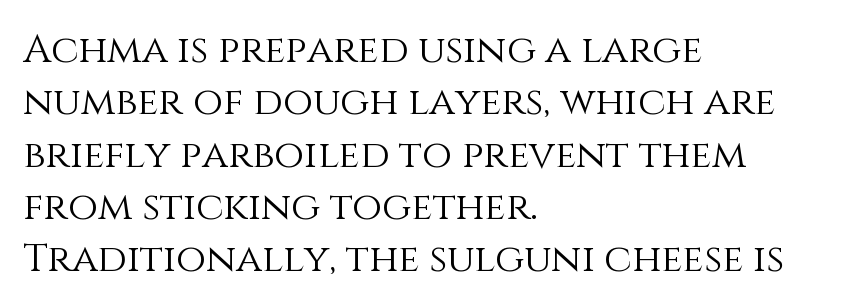
The image shows 39 px light type, upright; set left-aligned, normal line spacing (1.34x), normal letter spacing, not underlined; medium stroke contrast and a large x-height.
